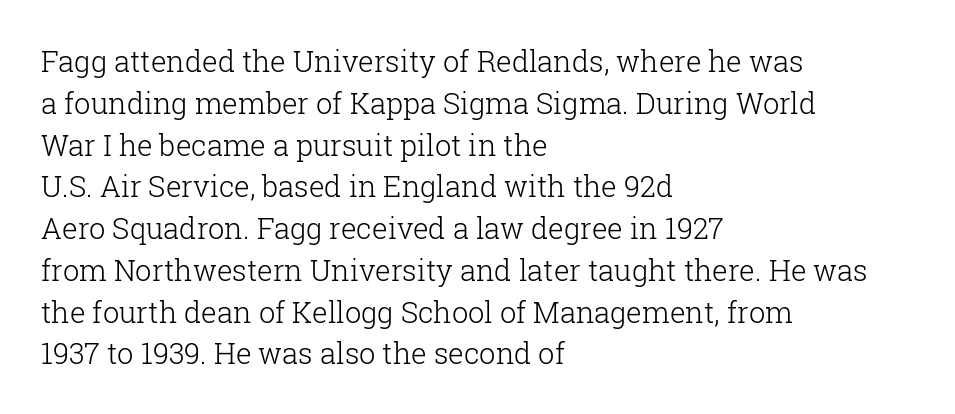
Letterform terminals end in serifs throughout the passage. Stroke mass is kept to a normal reading level or below. Casual observation: everything's shoved over to the left. The rendering keeps characters at their native spacing.
